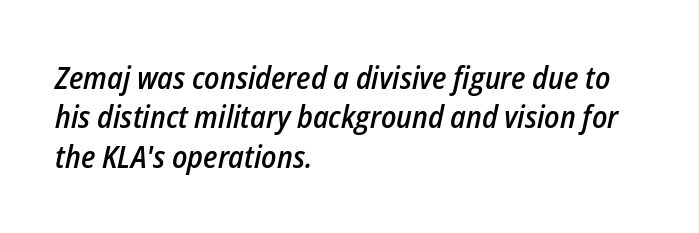
{"italic": "yes", "lean": "right", "slant_degrees": 12, "bold": "semi", "weight": "semibold", "width": "condensed", "stroke_contrast": "low", "x_height": "medium", "monospaced": "no", "underline": "no", "align": "left", "line_spacing": "normal", "line_spacing_ratio": 1.27, "letter_spacing": "normal", "letter_spacing_em": 0.0, "glyph_px": 31}
